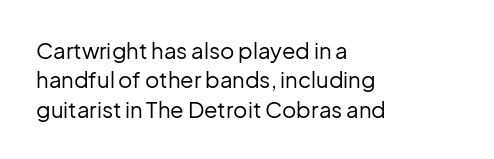
Bare-footed words on every line. Every stem runs plumb, perpendicular to the baseline. The typesetting does not lean heavy: it is not bold. Tracking value appears to be zero — textbook default spacing. The vertical gap from one line to the next is medium.
